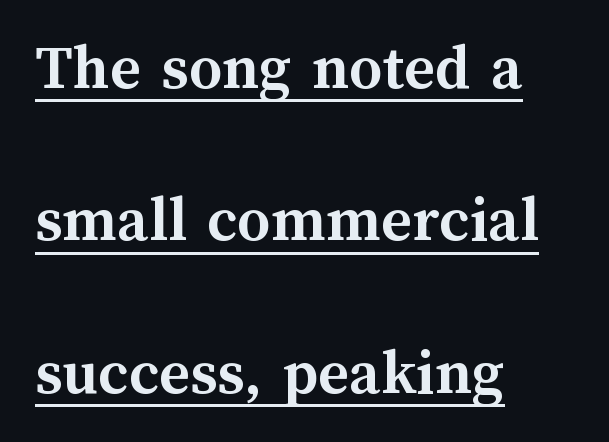
Q: Is the text bold? A: Yes.
Q: Is the text italic (slanted)? A: No, it is upright.
Q: Is the text underlined? A: Yes.
Q: How is the paragraph aligned? A: Left-aligned.
Q: Is the spacing between letters normal or unusually wide? A: Normal.
Q: Is the spacing between lines tight, normal or loose? A: Loose.
Q: Width (condensed, normal, or wide)? A: Normal.
Q: Stroke contrast? A: Medium.
Q: x-height? A: Medium.
Q: Monospaced? A: No.
